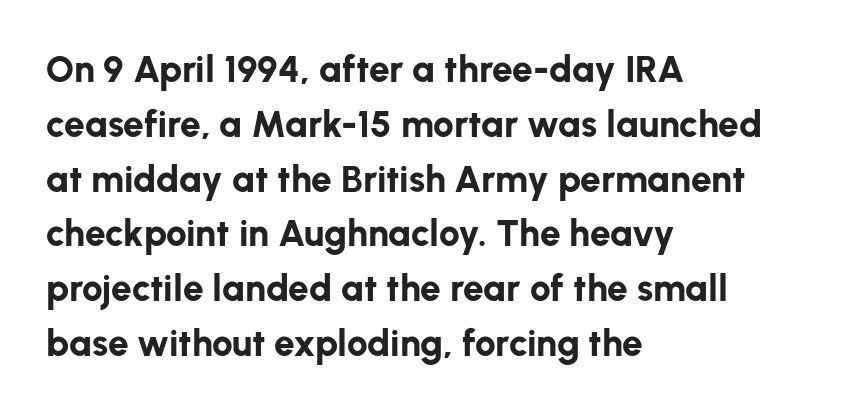
The image shows 37 px bold sans-serif type, upright; set left-aligned, normal line spacing (1.48x), normal letter spacing, not underlined; low stroke contrast and a medium x-height.
